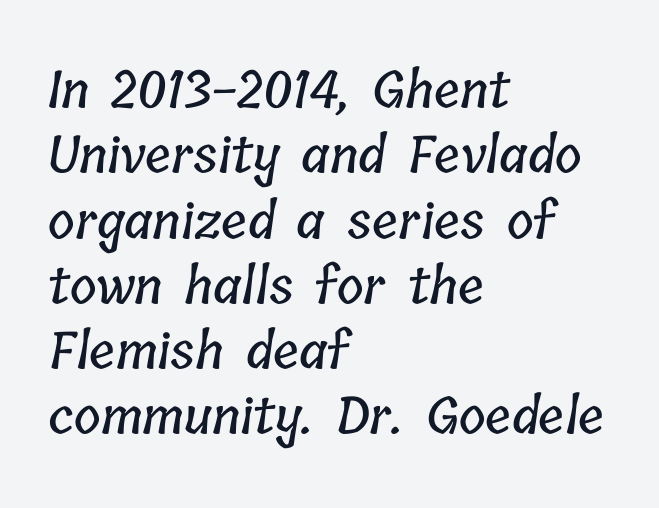
One-word summary of the alignment: left. Each row of text sits above clean, open space. Here the designer chose a conventional face with non-uniform glyph widths. How would I describe the line gaps? Plain and ordinary. Nothing unusual about the tracking: characters are spaced as the font intends.
